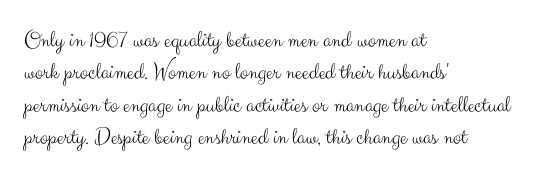
The image shows 24 px text type; set left-aligned, normal line spacing (1.35x), normal letter spacing, not underlined.
